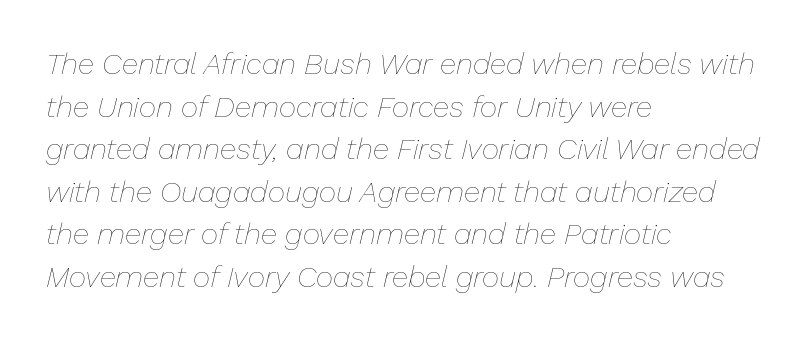
{"italic": "yes", "lean": "right", "slant_degrees": 13, "bold": "no", "weight": "thin", "width": "normal", "stroke_contrast": "low", "x_height": "medium", "monospaced": "no", "underline": "no", "align": "left", "line_spacing": "normal", "line_spacing_ratio": 1.42, "letter_spacing": "normal", "letter_spacing_em": 0.0, "glyph_px": 30}
